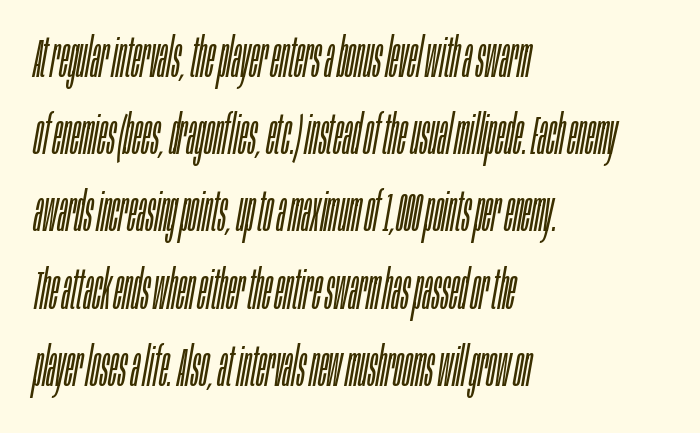
The image shows 54 px light, condensed type, italic (leaning right); set left-aligned, normal line spacing (1.43x), normal letter spacing, not underlined; low stroke contrast and a large x-height.
